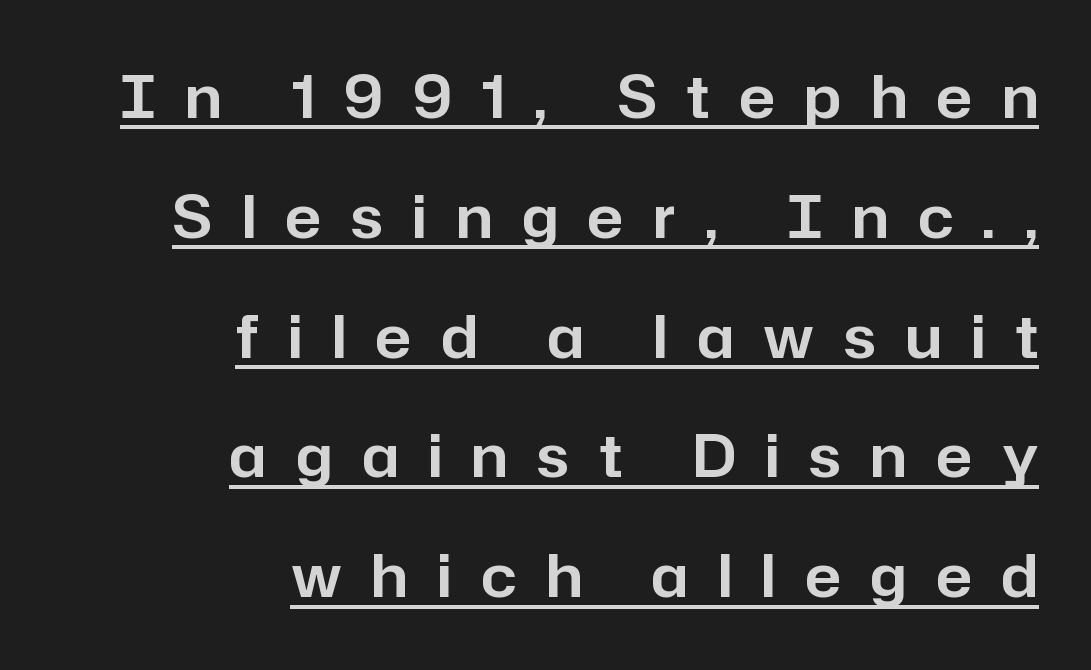
{"serif": "no", "italic": "no", "width": "normal", "stroke_contrast": "low", "x_height": "medium", "monospaced": "no", "underline": "yes", "align": "right", "line_spacing": "loose", "line_spacing_ratio": 2.03, "letter_spacing": "wide", "letter_spacing_em": 0.5, "glyph_px": 59}
